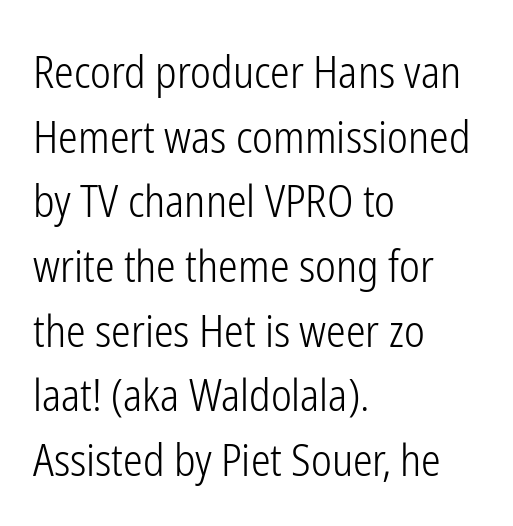
Q: Is the text bold? A: No.
Q: Is the text italic (slanted)? A: No, it is upright.
Q: Is the typeface a serif or a sans-serif typeface? A: Sans-serif.
Q: Is the text underlined? A: No.
Q: How is the paragraph aligned? A: Left-aligned.
Q: Is the spacing between letters normal or unusually wide? A: Normal.
Q: Is the spacing between lines tight, normal or loose? A: Normal.
Q: Width (condensed, normal, or wide)? A: Condensed.
Q: Stroke contrast? A: Low.
Q: x-height? A: Medium.
Q: Monospaced? A: No.
